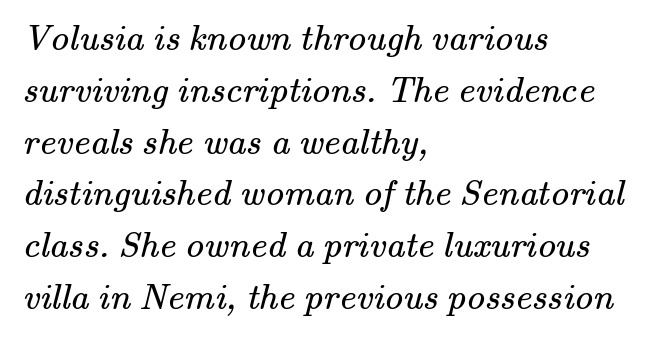
Q: Is the text bold? A: No.
Q: Is the typeface a serif or a sans-serif typeface? A: Serif.
Q: Is the text underlined? A: No.
Q: How is the paragraph aligned? A: Left-aligned.
Q: Is the spacing between letters normal or unusually wide? A: Normal.
Q: Is the spacing between lines tight, normal or loose? A: Normal.
Q: Width (condensed, normal, or wide)? A: Normal.
Q: Stroke contrast? A: Medium.
Q: x-height? A: Small.
Q: Monospaced? A: No.
